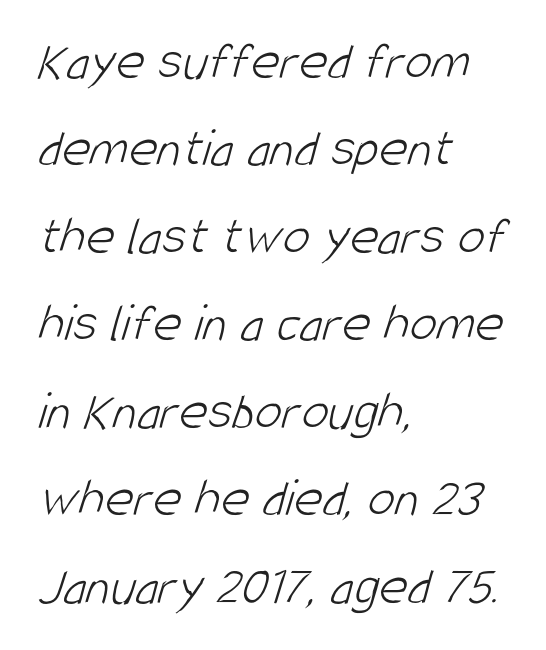
The image shows 55 px light, condensed sans-serif type; set left-aligned, normal line spacing (1.59x), normal letter spacing, not underlined; low stroke contrast and a large x-height.
